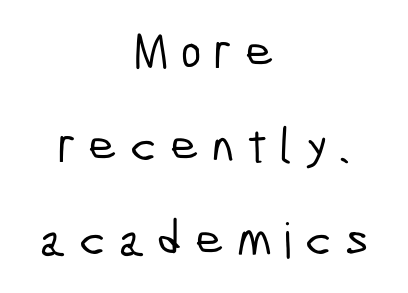
Is there much room between lines? Yes — plenty of vertical air separates them. Loose tracking; the words dissolve into strings of separated letters. This sample uses a sans-serif face. A bare baseline throughout the passage. These lines are rendered in a variable-pitch font.
